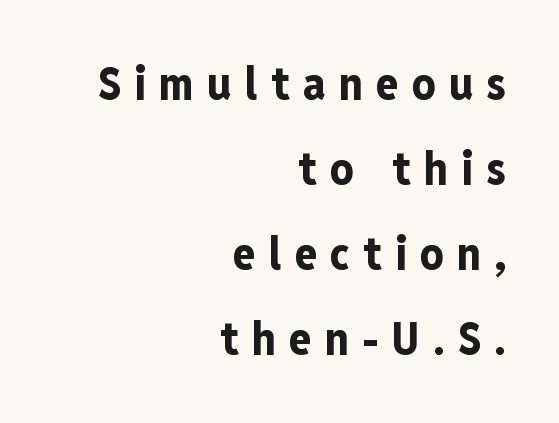
The image shows 46 px bold, condensed sans-serif type, upright; set right-aligned, line spacing 1.85x, unusually wide letter spacing (+0.29 em), not underlined; low stroke contrast and a medium x-height.
